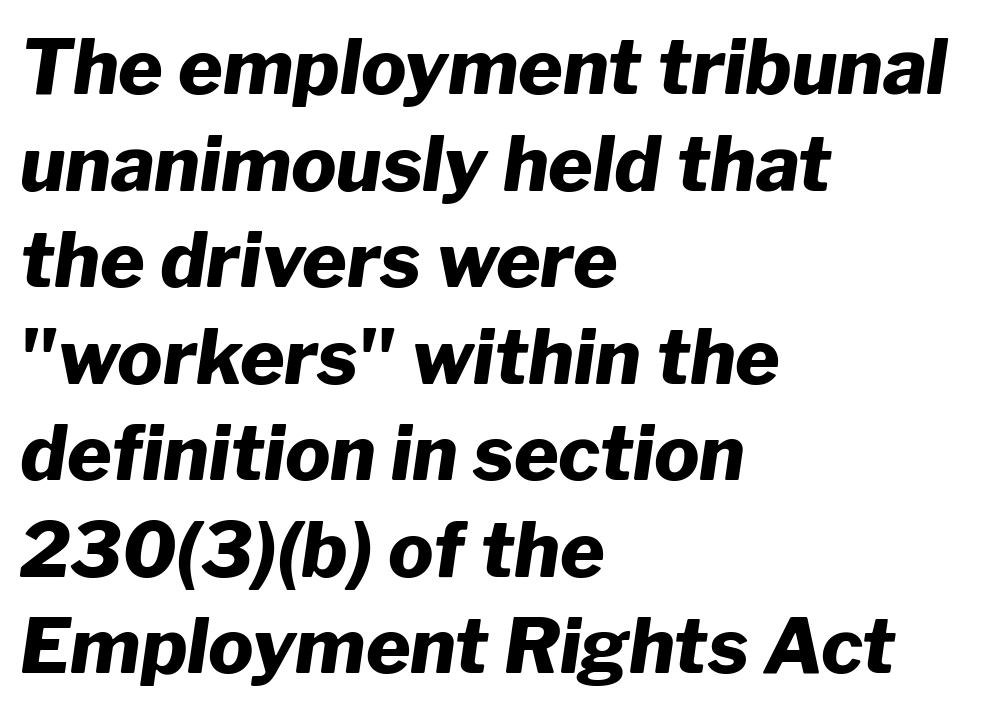
The image shows 76 px heavy type, italic (leaning right); set left-aligned, normal line spacing (1.27x), normal letter spacing, not underlined; low stroke contrast and a medium x-height.
